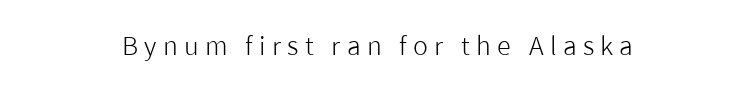
{"italic": "no", "bold": "no", "underline": "no", "align": "center", "letter_spacing": "wide", "letter_spacing_em": 0.25, "glyph_px": 25}
